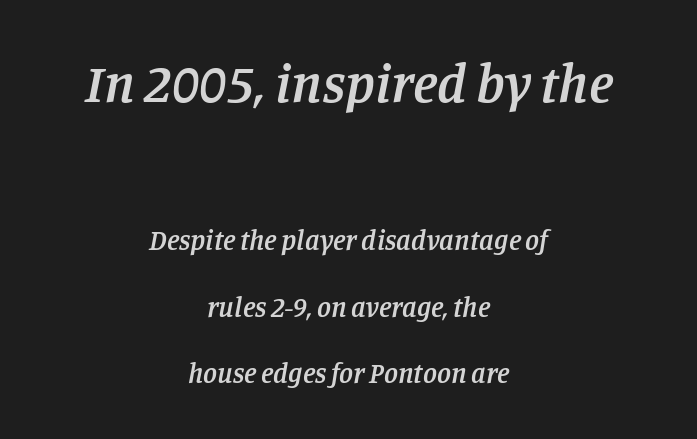
{"serif": "yes", "italic": "yes", "lean": "right", "slant_degrees": 11, "bold": "semi", "weight": "semibold", "width": "normal", "stroke_contrast": "low", "x_height": "large", "monospaced": "no", "underline": "no", "align": "center", "line_spacing": "loose", "line_spacing_ratio": 2.37, "letter_spacing": "normal", "letter_spacing_em": 0.0, "larger_block": "first", "size_ratio": 1.96, "glyph_px": 55}
